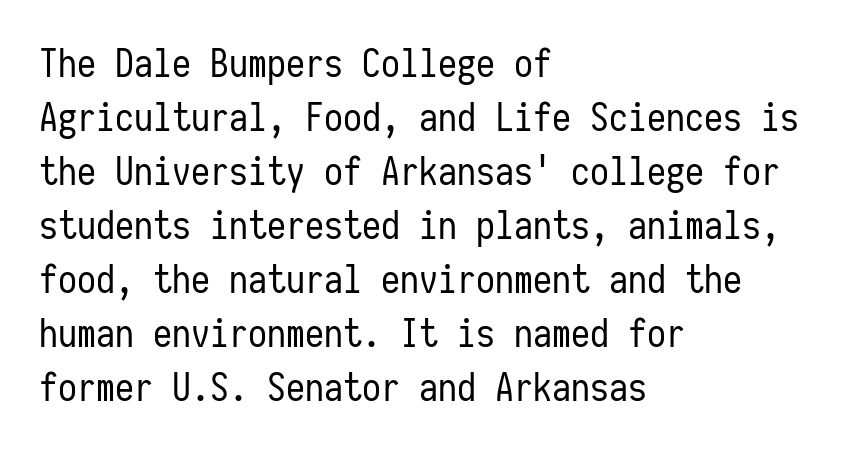
The image shows 38 px regular-weight, condensed sans-serif type, upright, monospaced; set left-aligned, normal line spacing (1.42x), normal letter spacing, not underlined; low stroke contrast and a medium x-height.
